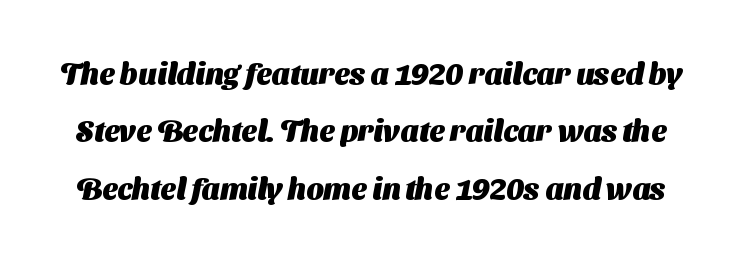
{"serif": "no", "bold": "yes", "weight": "heavy", "width": "normal", "stroke_contrast": "medium", "x_height": "medium", "monospaced": "no", "underline": "no", "line_spacing": "loose", "line_spacing_ratio": 1.91, "letter_spacing": "normal", "letter_spacing_em": 0.0, "glyph_px": 30}
